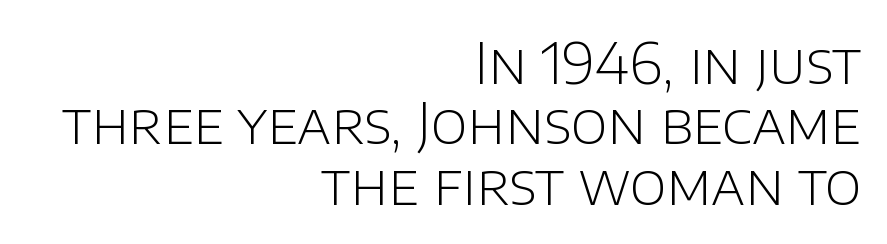
These lines were composed using upright roman letters. Horizontally, the lines are justified to the trailing edge only. Each letter keeps its own natural width here, so spacing adapts to shape. Regarding serifs, this sample does without them.
